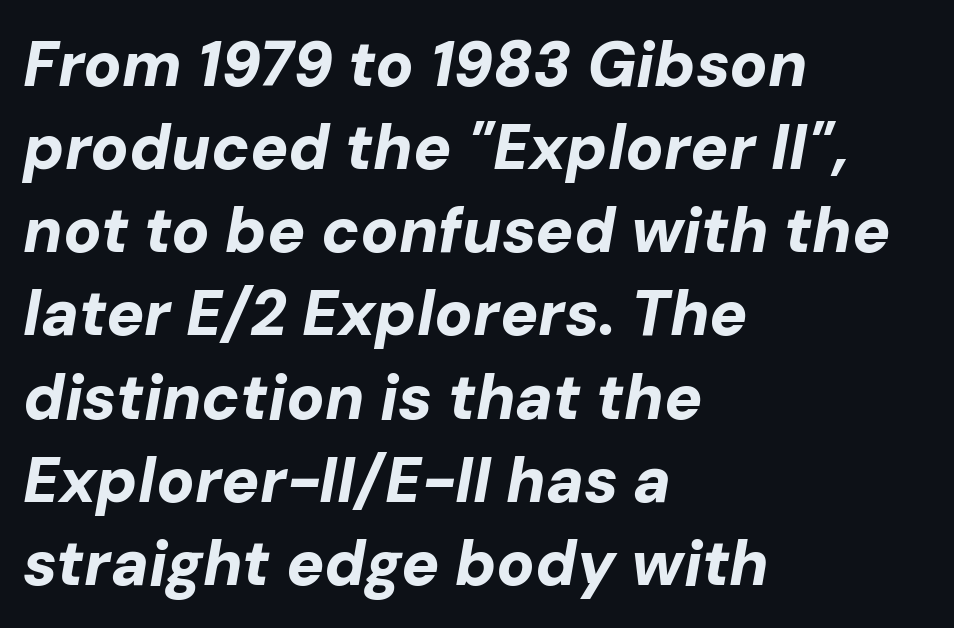
There is no visible air inserted between adjacent glyphs. Note the varied advance widths — an 'i' is clearly narrower than an 'm'. A student would call this left alignment; a typographer would say flush left, rag right. How would I describe the line gaps? Plain and ordinary.
